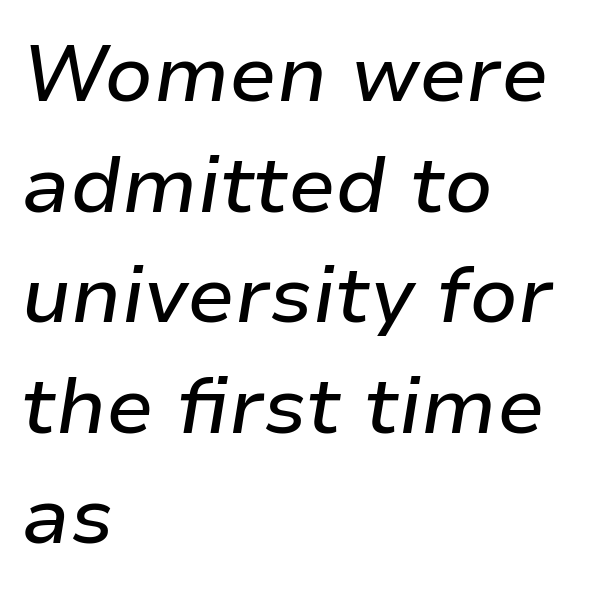
These lines sit exactly where default settings would place them. It's the slanting kind of type. If you drew a ruler down the left edge, every line would touch it. The rendering uses natural spacing where letterforms have individual widths. Honestly, the letter spacing is just normal — you wouldn't notice it. Unmarked baselines from the first word to the last.
